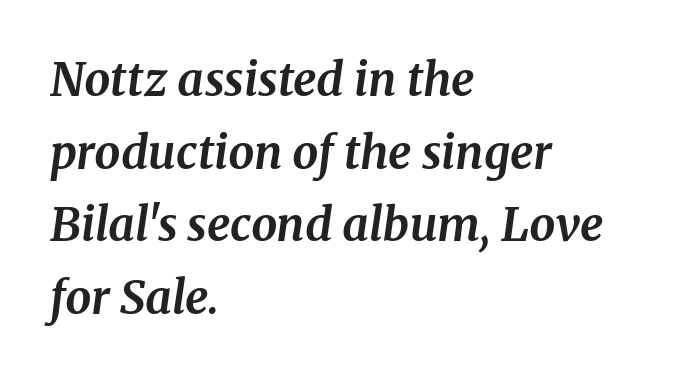
Q: Is the text bold? A: Yes.
Q: Is the text italic (slanted)? A: Yes, it leans right by about 8 degrees.
Q: Is the typeface a serif or a sans-serif typeface? A: Serif.
Q: Is the text underlined? A: No.
Q: How is the paragraph aligned? A: Left-aligned.
Q: Is the spacing between letters normal or unusually wide? A: Normal.
Q: Is the spacing between lines tight, normal or loose? A: Normal.
Q: Width (condensed, normal, or wide)? A: Normal.
Q: Stroke contrast? A: Medium.
Q: x-height? A: Medium.
Q: Monospaced? A: No.
